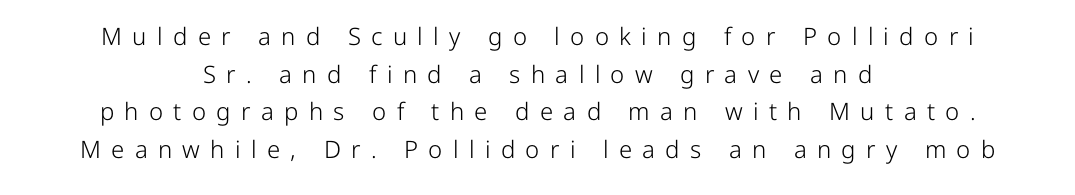
Q: Is the text bold? A: No.
Q: Is the text italic (slanted)? A: No, it is upright.
Q: Is the text underlined? A: No.
Q: How is the paragraph aligned? A: Centered.
Q: Is the spacing between letters normal or unusually wide? A: Unusually wide.
Q: Is the spacing between lines tight, normal or loose? A: Normal.
